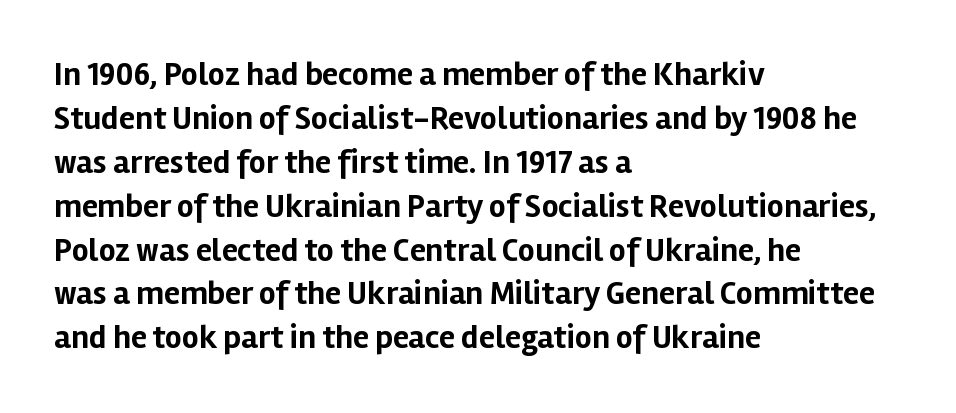
Q: Is the text bold? A: Yes.
Q: Is the text italic (slanted)? A: No, it is upright.
Q: Is the typeface a serif or a sans-serif typeface? A: Sans-serif.
Q: Is the text underlined? A: No.
Q: How is the paragraph aligned? A: Left-aligned.
Q: Is the spacing between letters normal or unusually wide? A: Normal.
Q: Is the spacing between lines tight, normal or loose? A: Normal.
Q: Width (condensed, normal, or wide)? A: Normal.
Q: Stroke contrast? A: Low.
Q: x-height? A: Medium.
Q: Monospaced? A: No.
